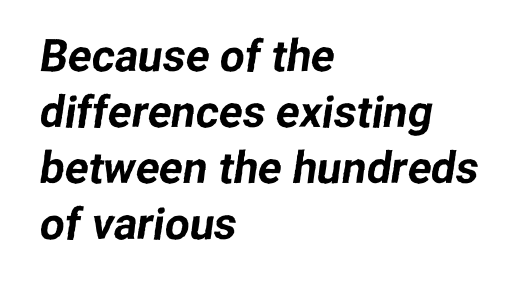
The image shows 44 px sans-serif type; set left-aligned, normal line spacing (1.27x), normal letter spacing, not underlined; low stroke contrast and a medium x-height.
